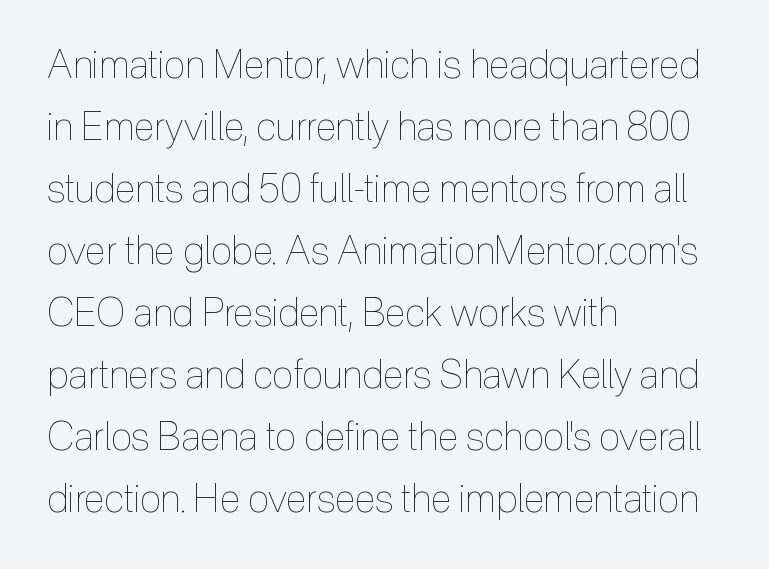
The image shows 39 px thin, condensed type, upright; set left-aligned, normal line spacing (1.59x), normal letter spacing, not underlined; a medium x-height.
